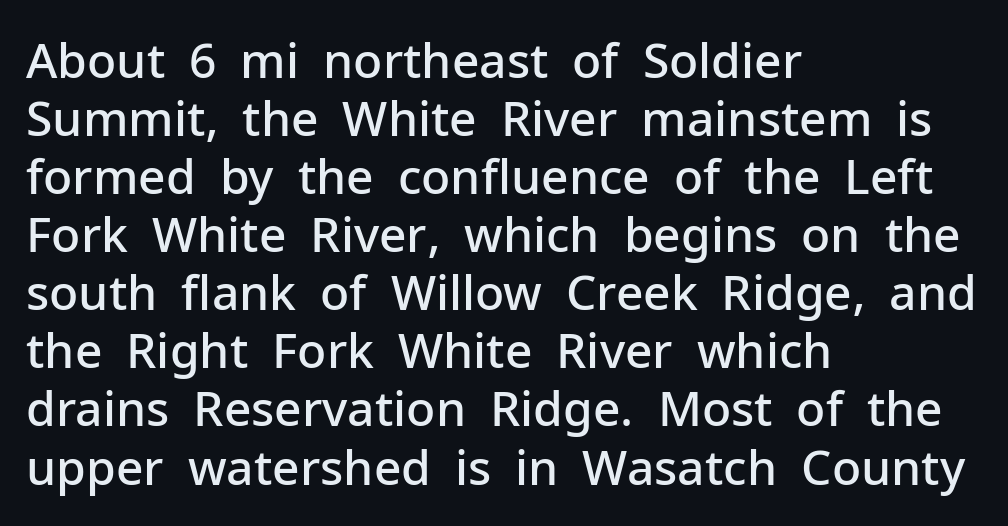
Q: Is the text bold? A: Semi-bold.
Q: Is the text italic (slanted)? A: No, it is upright.
Q: Is the typeface a serif or a sans-serif typeface? A: Sans-serif.
Q: Is the text underlined? A: No.
Q: How is the paragraph aligned? A: Left-aligned.
Q: Is the spacing between letters normal or unusually wide? A: Normal.
Q: Width (condensed, normal, or wide)? A: Normal.
Q: Stroke contrast? A: Low.
Q: x-height? A: Medium.
Q: Monospaced? A: No.
